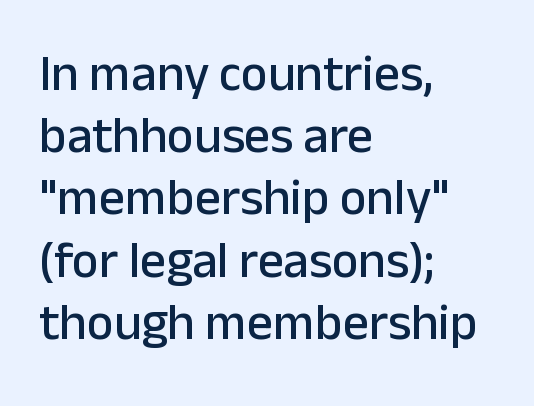
Q: Is the text italic (slanted)? A: No, it is upright.
Q: Is the typeface a serif or a sans-serif typeface? A: Sans-serif.
Q: Is the text underlined? A: No.
Q: How is the paragraph aligned? A: Left-aligned.
Q: Is the spacing between letters normal or unusually wide? A: Normal.
Q: Width (condensed, normal, or wide)? A: Normal.
Q: Stroke contrast? A: Low.
Q: x-height? A: Medium.
Q: Monospaced? A: No.
